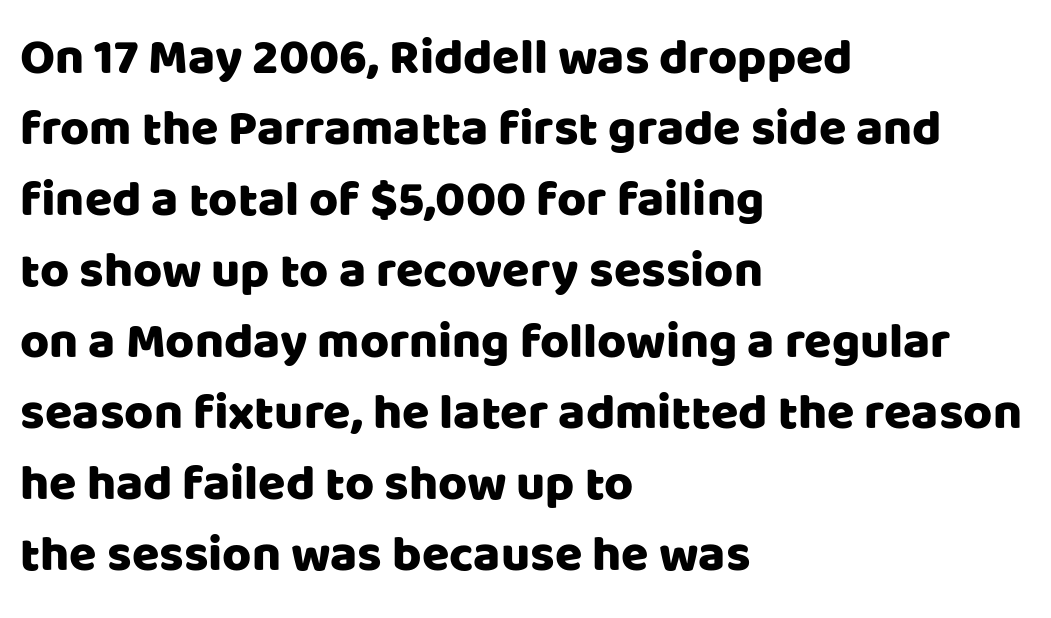
{"serif": "no", "italic": "no", "width": "normal", "stroke_contrast": "low", "x_height": "large", "monospaced": "no", "underline": "no", "align": "left", "line_spacing": "normal", "line_spacing_ratio": 1.42, "letter_spacing": "normal", "letter_spacing_em": 0.0, "glyph_px": 50}
